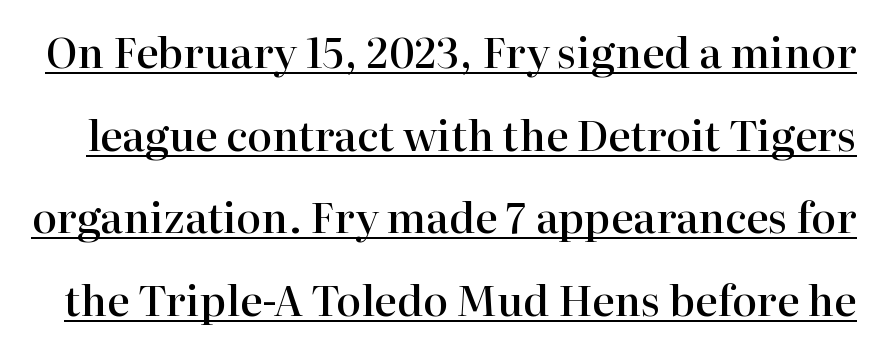
Each line of the rendering has a horizontal stroke beneath the glyphs. No italicization has been applied; the sample stays upright. Spacing between characters is what you'd get straight out of the box. A typesetter would call this proportional, since set widths differ per character. Airy leading.
